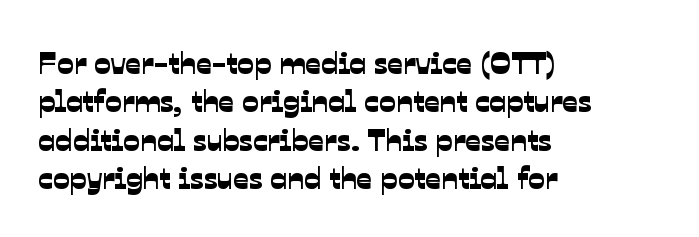
Q: Is the typeface a serif or a sans-serif typeface? A: Sans-serif.
Q: Is the text underlined? A: No.
Q: How is the paragraph aligned? A: Left-aligned.
Q: Is the spacing between letters normal or unusually wide? A: Normal.
Q: Width (condensed, normal, or wide)? A: Normal.
Q: Stroke contrast? A: Low.
Q: x-height? A: Medium.
Q: Monospaced? A: No.
